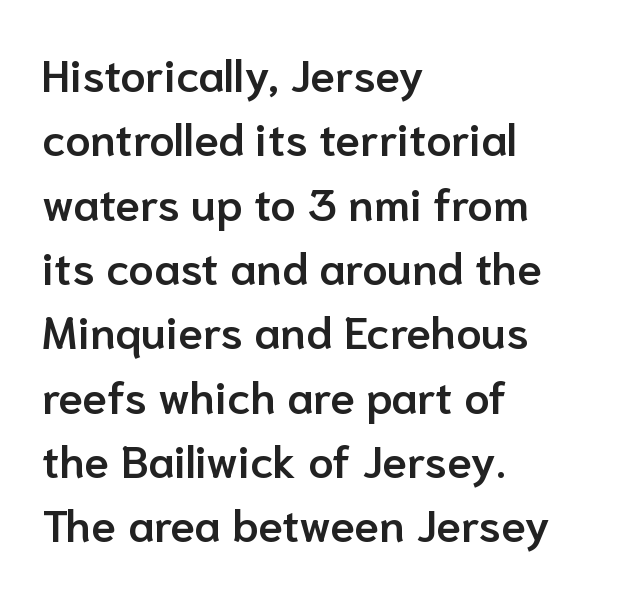
Spacing verdict: proportional, widths tailored to each character. In terms of letterspacing, this is plain default setting. Ordinary non-slanted type is in use. The strokes are fattened partway — semibold, not bold. The glyphs are unaccompanied by any horizontal stroke below them. These lines sit exactly where default settings would place them.
